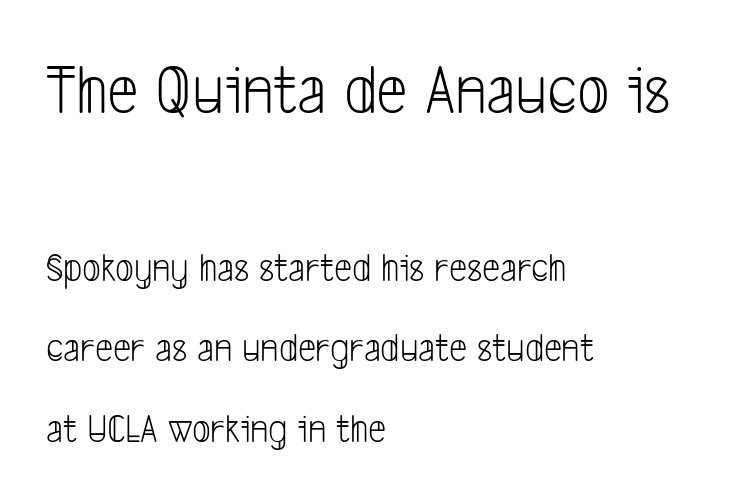
Q: Is the text bold? A: No.
Q: Is the typeface a serif or a sans-serif typeface? A: Sans-serif.
Q: Is the text underlined? A: No.
Q: How is the paragraph aligned? A: Left-aligned.
Q: Is the spacing between letters normal or unusually wide? A: Normal.
Q: Is the spacing between lines tight, normal or loose? A: Loose.
Q: Which block of text is set in a larger size, the first (top) or the second (bottom)? A: The first (top) one.
Q: Width (condensed, normal, or wide)? A: Condensed.
Q: Stroke contrast? A: Low.
Q: x-height? A: Medium.
Q: Monospaced? A: No.
